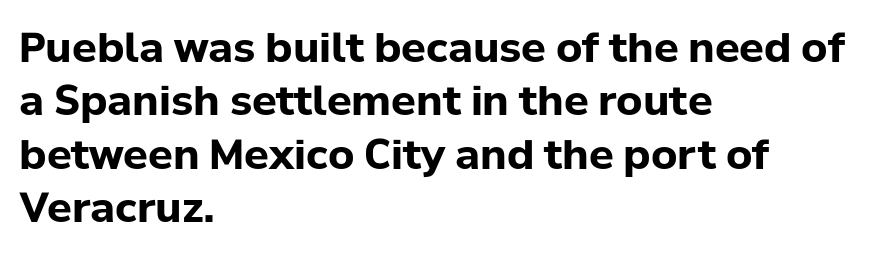
There is no visible air inserted between adjacent glyphs. Clear beneath every line of the passage. Font category for this specimen: sans-serif. This is roman type, the default non-slanted kind. Each glyph is drawn with heavy, bold strokes. Horizontal alignment here is leftward, the default for most running prose.
